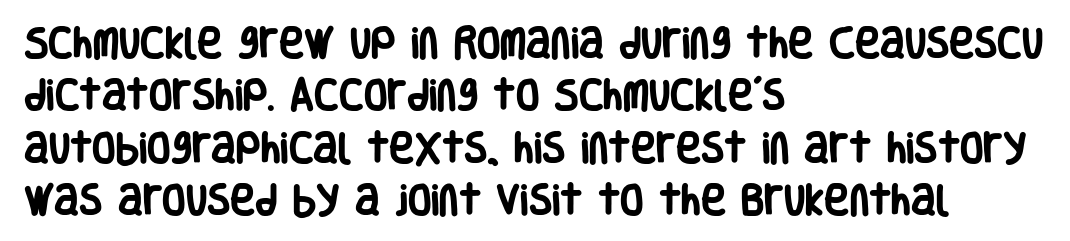
Q: Is the text bold? A: Yes.
Q: Is the text italic (slanted)? A: No, it is upright.
Q: Is the typeface a serif or a sans-serif typeface? A: Sans-serif.
Q: Is the text underlined? A: No.
Q: How is the paragraph aligned? A: Left-aligned.
Q: Is the spacing between letters normal or unusually wide? A: Normal.
Q: Is the spacing between lines tight, normal or loose? A: Normal.
Q: Width (condensed, normal, or wide)? A: Condensed.
Q: Stroke contrast? A: Low.
Q: x-height? A: Large.
Q: Monospaced? A: No.
